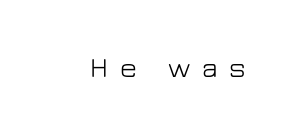
Descenders are the only things crossing below the line. Ascenders rise straight up at ninety degrees. This sample uses a sans-serif face. The gaps between neighbouring characters are conspicuously large.
